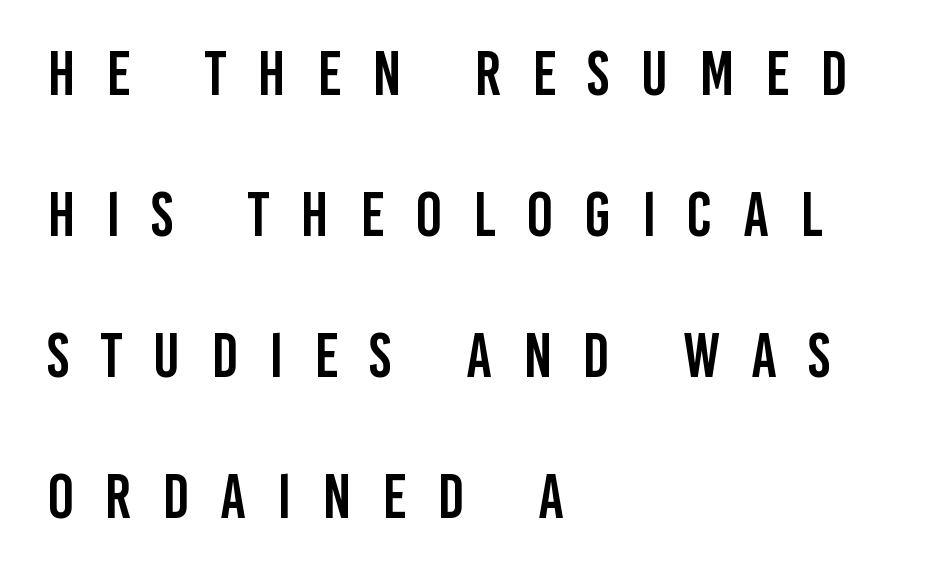
The space between consecutive lines is lavish. A sans-serif font was chosen for this passage. The glyphs are unaccompanied by any horizontal stroke below them. Ordinary non-slanted type is in use. This sample has the flowing, uneven cadence of proportional lettering.
